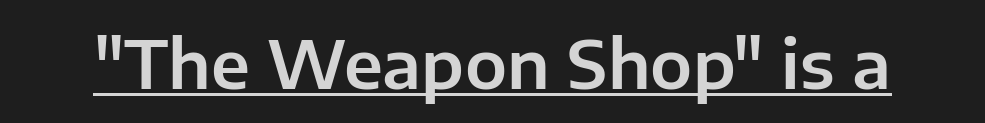
{"serif": "no", "italic": "no", "width": "normal", "stroke_contrast": "low", "x_height": "medium", "monospaced": "no", "underline": "yes", "letter_spacing": "normal", "letter_spacing_em": 0.0, "glyph_px": 67}
